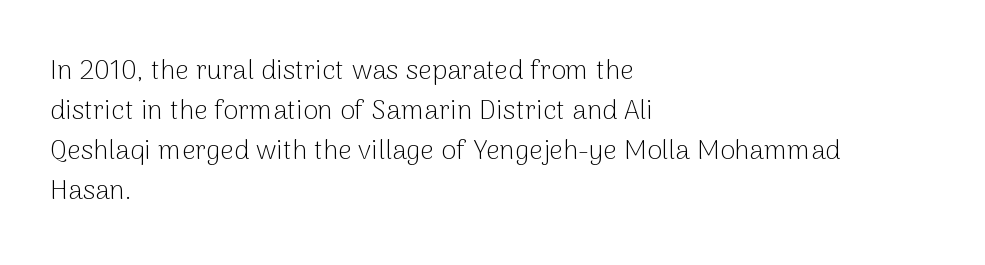
Italic: no, the glyphs are upright roman. Observe the ordinary spacing: letters are neighbours, not strangers. Line spacing here is normal. The zone under the glyphs is completely vacant. These lines stack with their left ends in a neat column.
